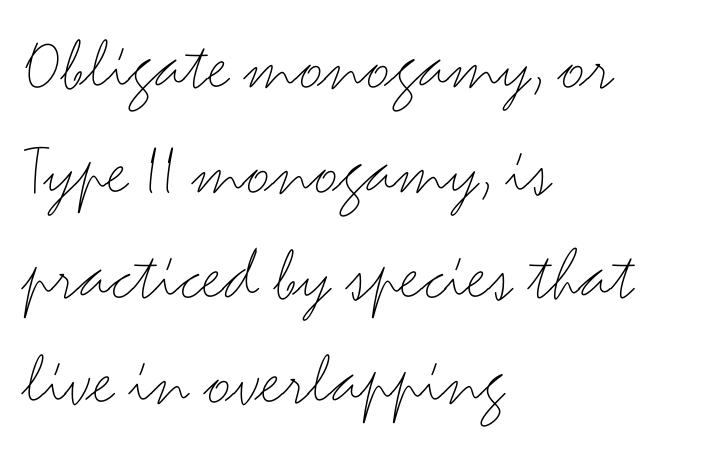
Heaviness? Minimal to ordinary, like unemphasized prose. These lines are rendered in a variable-pitch font. The characters display no serif detailing; their extremities are plain. How are the letters spaced? Ordinarily, with no added tracking. The gap between lines stays unmarked.
